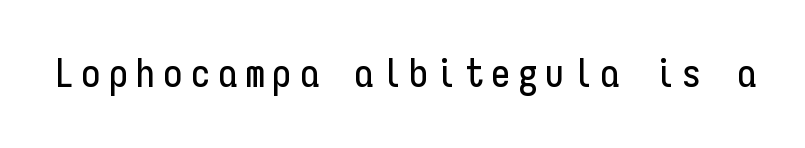
The specimen reads as upright at a glance. Classification — sans serif. Tracking value appears strongly positive — letters spread wide. A bare baseline throughout the passage. Do the characters align in a grid? Yes, the font is monospaced.
